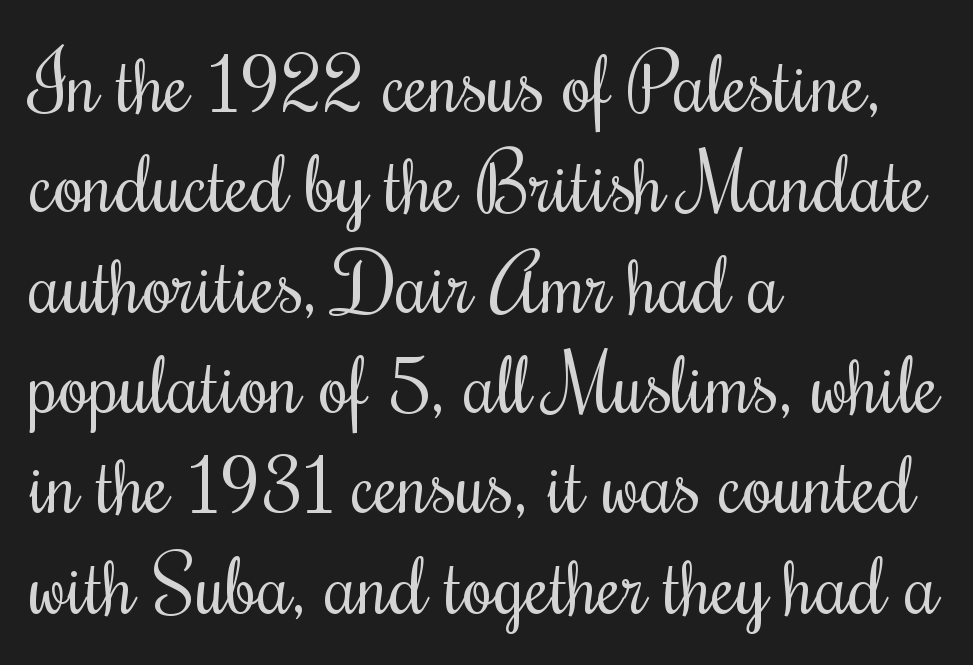
{"serif": "yes", "bold": "no", "weight": "regular", "width": "condensed", "stroke_contrast": "medium", "x_height": "small", "monospaced": "no", "underline": "no", "align": "left", "line_spacing": "normal", "line_spacing_ratio": 1.27, "letter_spacing": "normal", "letter_spacing_em": 0.0, "glyph_px": 79}
